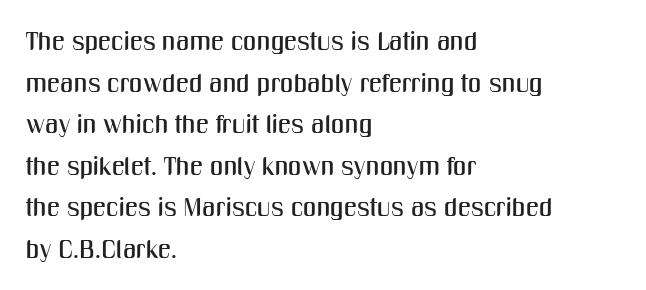
{"italic": "no", "underline": "no", "align": "left", "line_spacing": "normal", "line_spacing_ratio": 1.6, "letter_spacing": "normal", "letter_spacing_em": 0.0, "glyph_px": 26}
